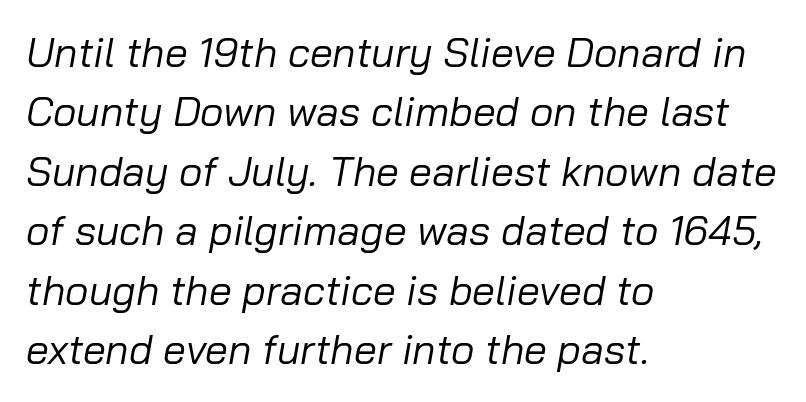
{"italic": "yes", "lean": "right", "slant_degrees": 10, "bold": "no", "weight": "regular", "width": "normal", "stroke_contrast": "low", "x_height": "medium", "monospaced": "no", "underline": "no", "align": "left", "line_spacing": "normal", "line_spacing_ratio": 1.45, "letter_spacing": "normal", "letter_spacing_em": 0.0, "glyph_px": 41}
